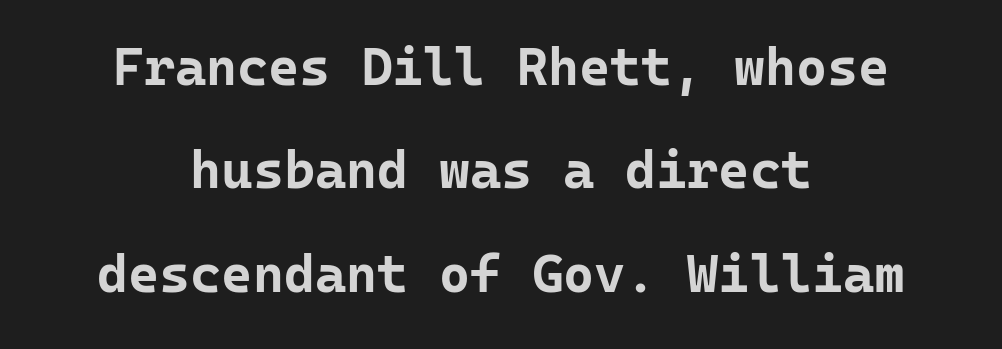
The image shows 53 px bold sans-serif type, upright, monospaced; set centered, loose line spacing (1.95x), normal letter spacing, not underlined; low stroke contrast and a medium x-height.
